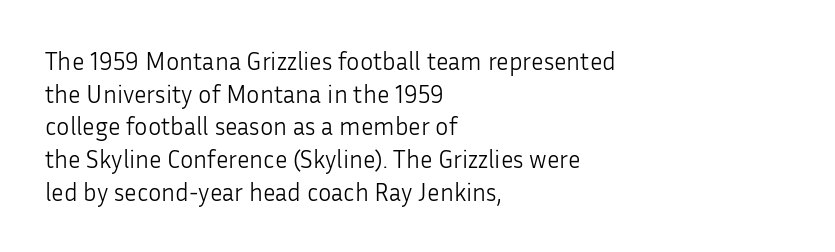
Q: Is the text bold? A: No.
Q: Is the text italic (slanted)? A: No, it is upright.
Q: Is the text underlined? A: No.
Q: How is the paragraph aligned? A: Left-aligned.
Q: Is the spacing between letters normal or unusually wide? A: Normal.
Q: Is the spacing between lines tight, normal or loose? A: Normal.
